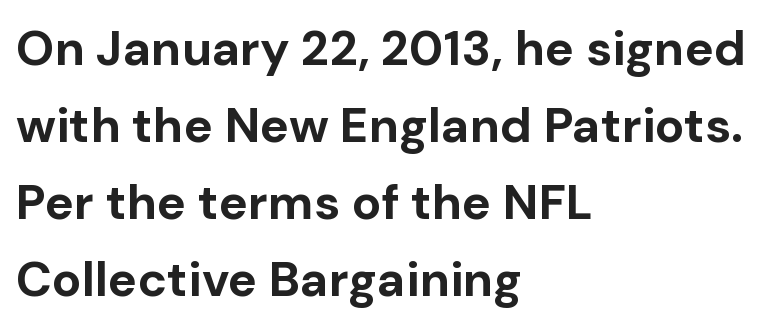
The image shows 49 px bold sans-serif type, upright; set left-aligned, normal line spacing (1.57x), normal letter spacing, not underlined; low stroke contrast and a medium x-height.
